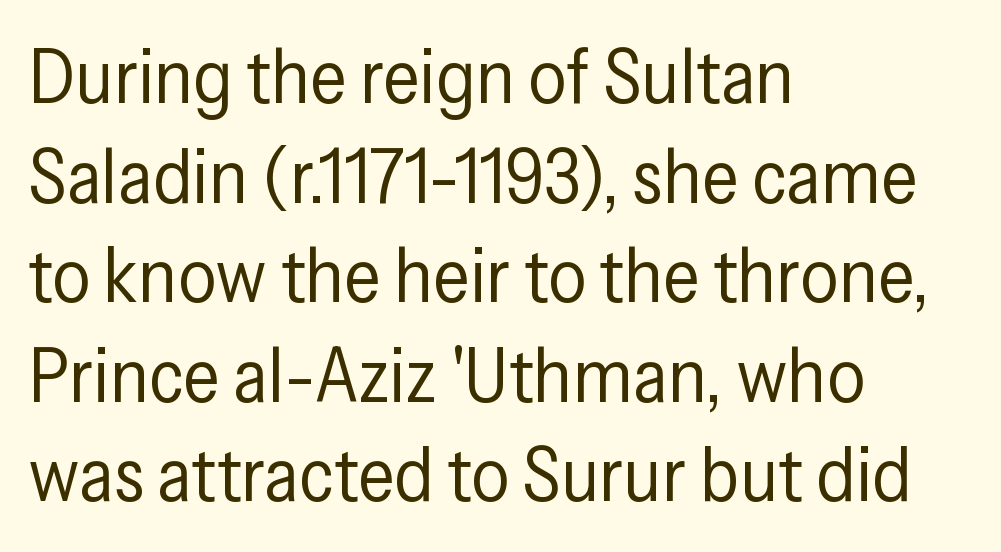
Q: Is the text bold? A: No.
Q: Is the text italic (slanted)? A: No, it is upright.
Q: Is the typeface a serif or a sans-serif typeface? A: Sans-serif.
Q: Is the text underlined? A: No.
Q: How is the paragraph aligned? A: Left-aligned.
Q: Is the spacing between letters normal or unusually wide? A: Normal.
Q: Is the spacing between lines tight, normal or loose? A: Normal.
Q: Width (condensed, normal, or wide)? A: Condensed.
Q: Stroke contrast? A: Low.
Q: x-height? A: Medium.
Q: Monospaced? A: No.
